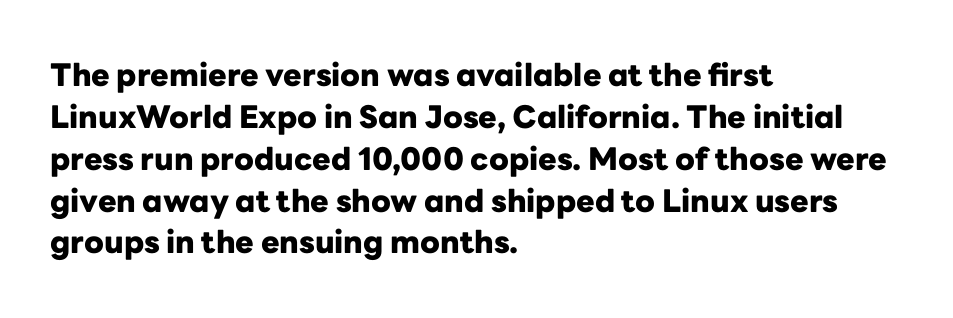
The image shows 31 px heavy sans-serif type, upright; set left-aligned, normal line spacing (1.35x), normal letter spacing, not underlined; low stroke contrast and a medium x-height.
